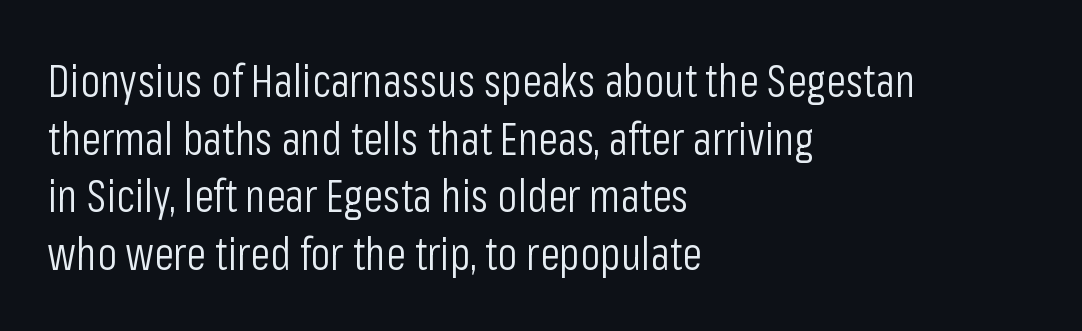
{"serif": "no", "italic": "no", "bold": "no", "weight": "light", "width": "condensed", "stroke_contrast": "low", "x_height": "medium", "monospaced": "no", "underline": "no", "align": "left", "line_spacing": "normal", "line_spacing_ratio": 1.28, "letter_spacing": "normal", "letter_spacing_em": 0.0, "glyph_px": 45}
